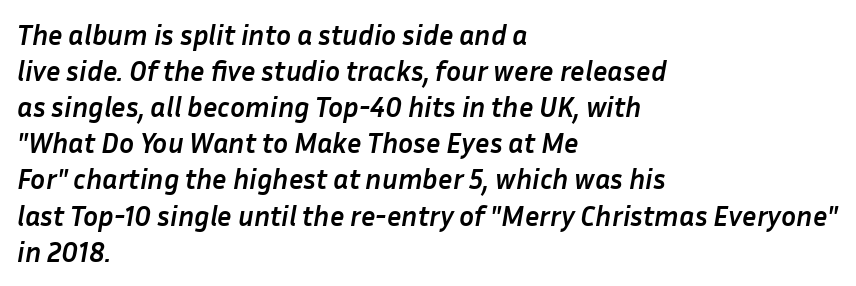
The image shows 28 px semibold type, italic (leaning right); set left-aligned, normal line spacing (1.29x), normal letter spacing, not underlined; low stroke contrast and a medium x-height.
